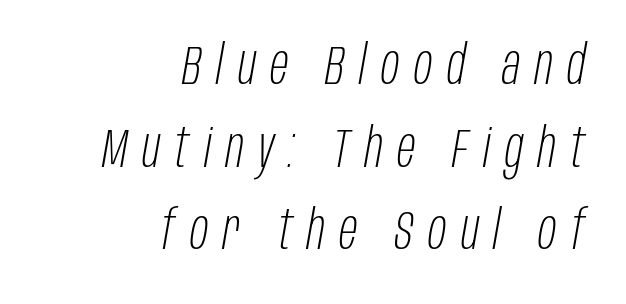
Q: Is the text bold? A: No.
Q: Is the text italic (slanted)? A: Yes, it leans right by about 10 degrees.
Q: Is the text underlined? A: No.
Q: How is the paragraph aligned? A: Right-aligned.
Q: Is the spacing between letters normal or unusually wide? A: Unusually wide.
Q: Is the spacing between lines tight, normal or loose? A: Normal.
Q: Width (condensed, normal, or wide)? A: Condensed.
Q: Stroke contrast? A: Low.
Q: x-height? A: Large.
Q: Monospaced? A: No.
